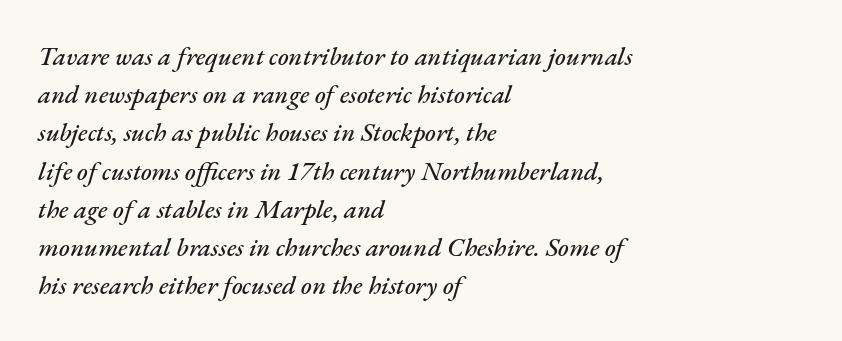
These lines sit exactly where default settings would place them. A typesetter would call this zero additional tracking. There's an unmistakable incline to the writing here. Line beginnings align vertically; line endings do not. Rule under the text: the space is simply empty.
